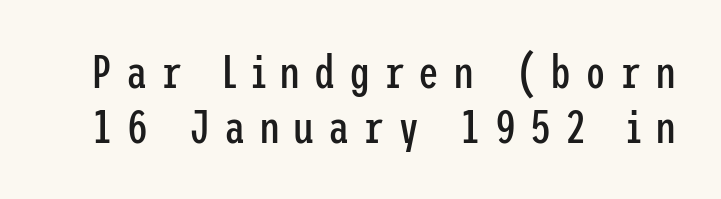
A typesetter would label this face a sans. Rule under the text: the space is simply empty. The letters look calm and open, with moderate or lighter stems. This is roman type, the default non-slanted kind. What stands out about the letter spacing? Its width — letters are far apart.
